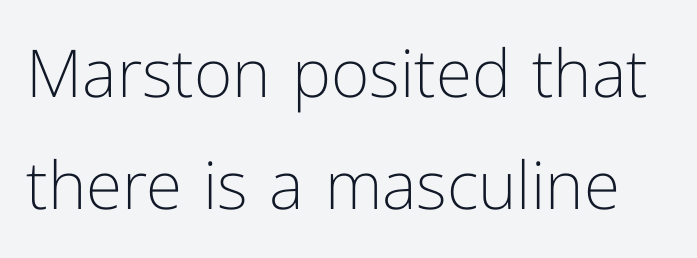
{"serif": "no", "italic": "no", "bold": "no", "weight": "light", "width": "normal", "stroke_contrast": "low", "x_height": "medium", "monospaced": "no", "underline": "no", "line_spacing": "normal", "line_spacing_ratio": 1.7, "letter_spacing": "normal", "letter_spacing_em": 0.0, "glyph_px": 66}
